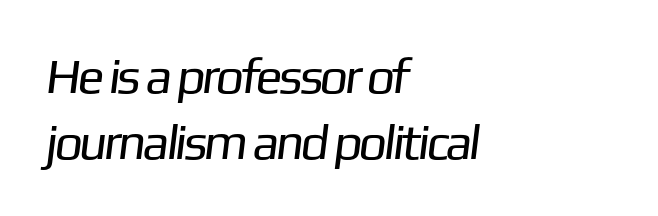
Q: Is the text bold? A: No.
Q: Is the typeface a serif or a sans-serif typeface? A: Sans-serif.
Q: Is the text underlined? A: No.
Q: How is the paragraph aligned? A: Left-aligned.
Q: Is the spacing between letters normal or unusually wide? A: Normal.
Q: Is the spacing between lines tight, normal or loose? A: Normal.
Q: Width (condensed, normal, or wide)? A: Normal.
Q: Stroke contrast? A: Low.
Q: x-height? A: Medium.
Q: Monospaced? A: No.
